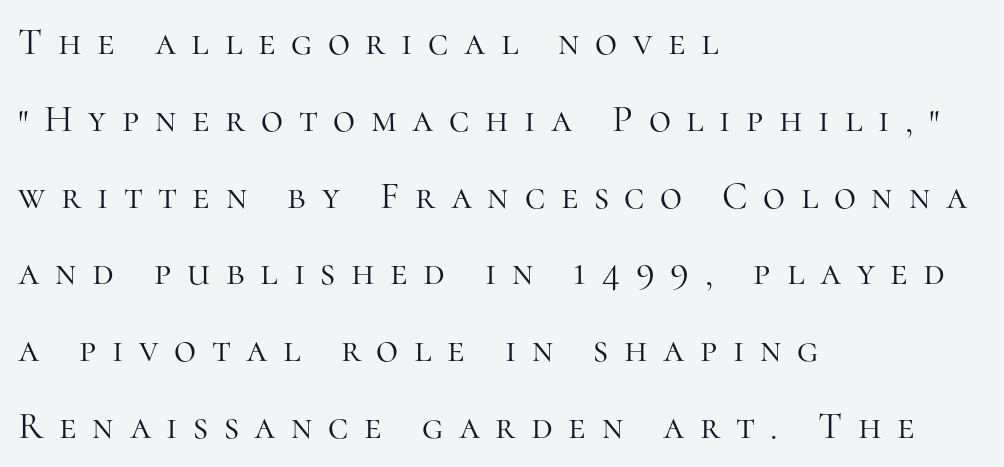
What's the leading like? Stretched, with rows far apart. Clear beneath every line of the passage. Looks like regular typesetting: each glyph gets only the width it needs. The letterforms stand isolated, each surrounded by extra space. This is serif lettering, the kind often seen in printed books. Is the stroke heavy? The answer is a plain regular-or-lighter.
